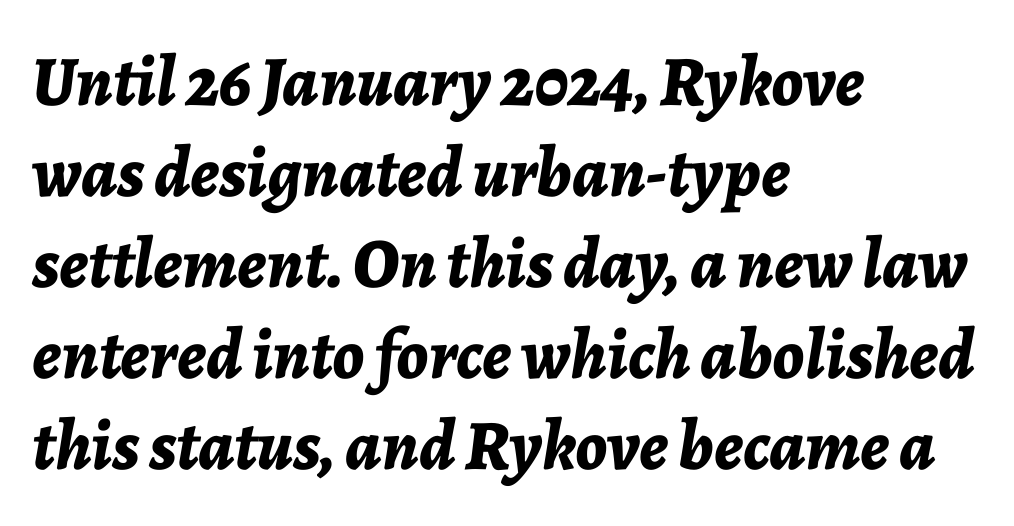
Type without underlining. Each letter keeps its own natural width here, so spacing adapts to shape. The face used here has the dense, thick strokes of a bold. Reading down the column, the eye jumps a familiar distance to each next line.
